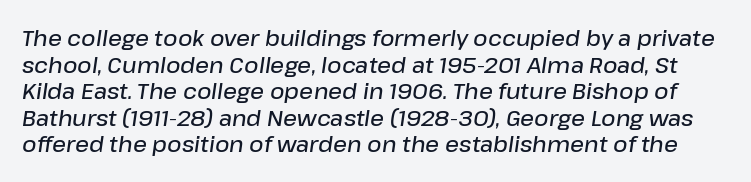
Check under the words: just untouched page. The sample has been set in demibold, a notch under bold. Nothing unusual about the tracking: characters are spaced as the font intends. This sample uses an oblique cut, with every glyph tilted off the vertical.
